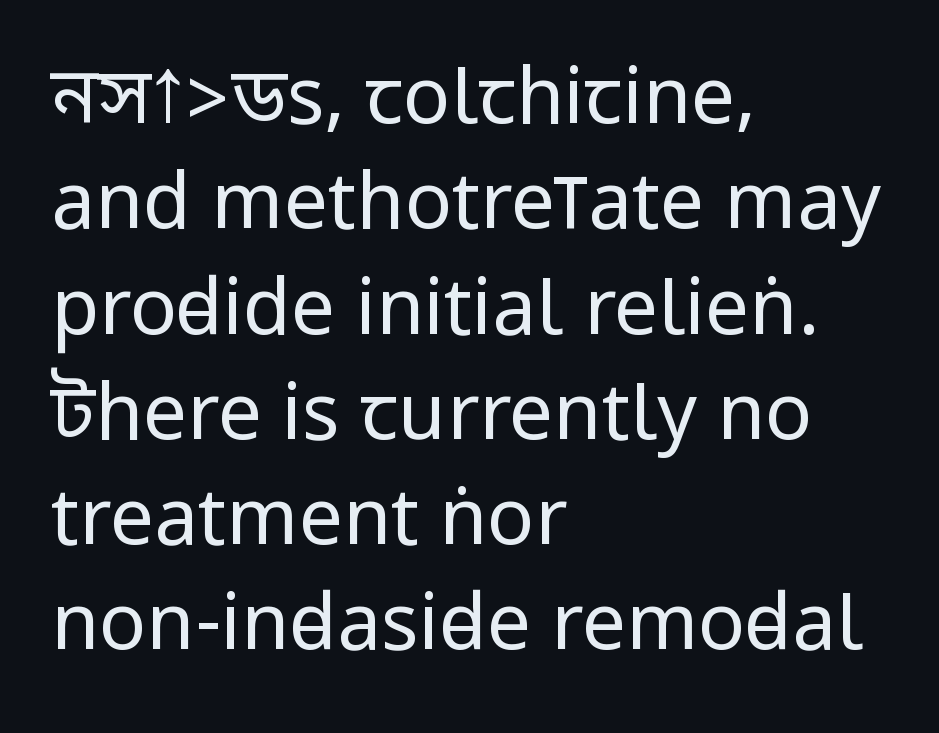
{"serif": "no", "italic": "no", "bold": "no", "weight": "regular", "width": "condensed", "stroke_contrast": "low", "underline": "no", "align": "left", "line_spacing": "normal", "line_spacing_ratio": 1.35, "letter_spacing": "normal", "letter_spacing_em": 0.0, "glyph_px": 78}
